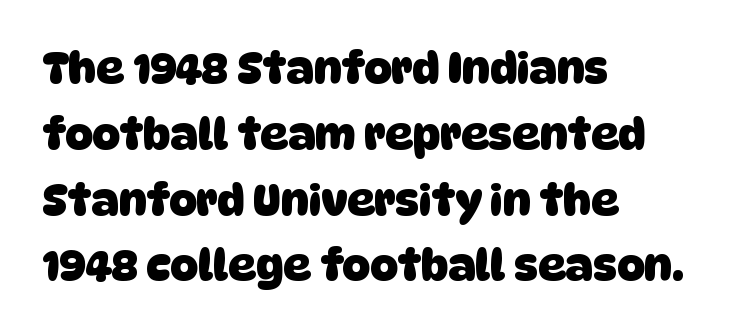
{"serif": "no", "bold": "yes", "weight": "heavy", "width": "normal", "stroke_contrast": "low", "x_height": "large", "monospaced": "no", "underline": "no", "align": "left", "line_spacing": "normal", "line_spacing_ratio": 1.53, "letter_spacing": "normal", "letter_spacing_em": 0.0, "glyph_px": 43}
